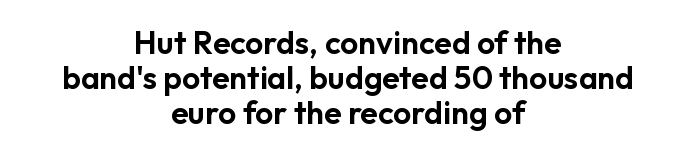
Q: Is the text italic (slanted)? A: No, it is upright.
Q: Is the typeface a serif or a sans-serif typeface? A: Sans-serif.
Q: Is the text underlined? A: No.
Q: How is the paragraph aligned? A: Centered.
Q: Is the spacing between letters normal or unusually wide? A: Normal.
Q: Is the spacing between lines tight, normal or loose? A: Tight.
Q: Width (condensed, normal, or wide)? A: Normal.
Q: Stroke contrast? A: Low.
Q: x-height? A: Medium.
Q: Monospaced? A: No.
